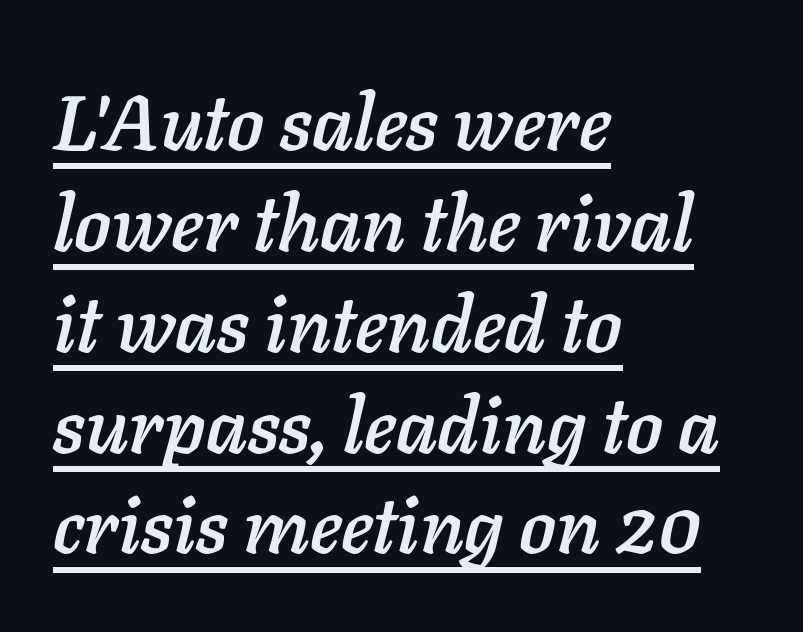
Words appear dense and cohesive because spacing is normal. The leading is moderate, giving the passage an even texture. These lines are set flush left with a ragged right edge. There's an unmistakable incline to the writing here. A typographer would call this underscored text. The passage shown is typed in a proportional face where columns would drift.
